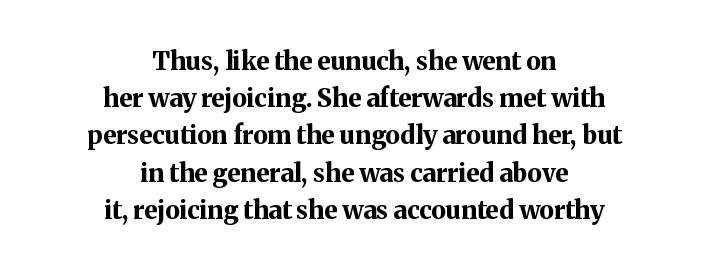
The rendering uses a bold face; every stroke is thick and dark. Normally led — the rows are evenly, conventionally spaced. The line texture is even and compact thanks to regular tracking. The setting favours the middle, as headings and verse often do. Check under the words: just untouched page. The lettering holds an erect, upright posture throughout.
